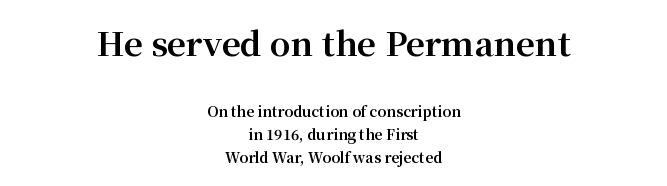
{"serif": "yes", "italic": "no", "bold": "yes", "weight": "bold", "width": "normal", "stroke_contrast": "medium", "x_height": "medium", "monospaced": "no", "underline": "no", "align": "center", "line_spacing": "normal", "line_spacing_ratio": 1.67, "letter_spacing": "normal", "letter_spacing_em": 0.0, "larger_block": "first", "size_ratio": 2.36, "glyph_px": 33}
